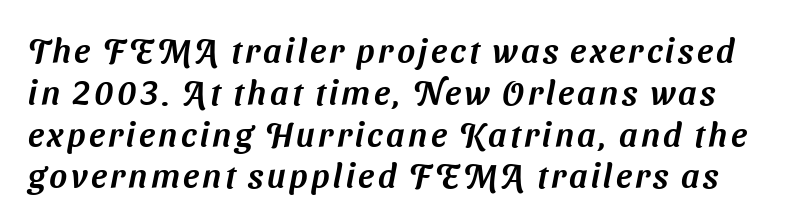
The image shows 34 px sans-serif type; set line spacing 1.23x, not underlined; medium stroke contrast and a medium x-height.
